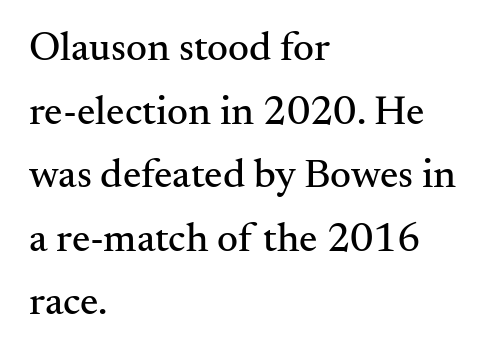
{"serif": "yes", "italic": "no", "width": "normal", "stroke_contrast": "medium", "x_height": "small", "monospaced": "no", "underline": "no", "align": "left", "line_spacing": "normal", "line_spacing_ratio": 1.55, "letter_spacing": "normal", "letter_spacing_em": 0.0, "glyph_px": 41}
